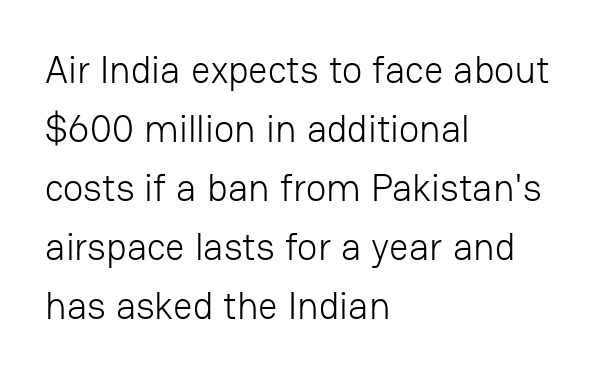
The image shows 38 px light sans-serif type, upright; set left-aligned, normal line spacing (1.55x), normal letter spacing, not underlined; low stroke contrast and a medium x-height.
